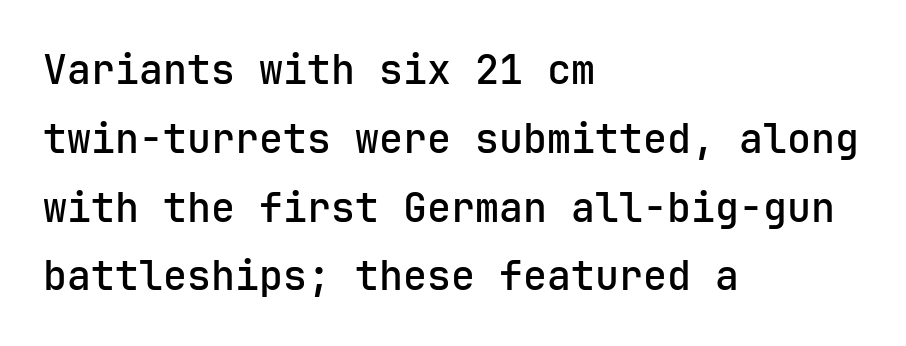
{"serif": "no", "italic": "no", "width": "normal", "stroke_contrast": "low", "x_height": "medium", "monospaced": "yes", "underline": "no", "align": "left", "line_spacing_ratio": 1.72, "letter_spacing": "normal", "letter_spacing_em": 0.0, "glyph_px": 40}
